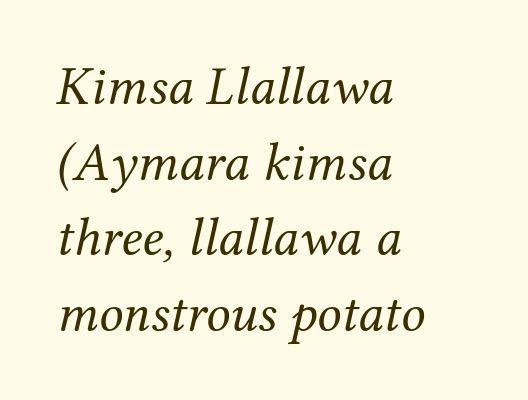
Q: Is the text bold? A: No.
Q: Is the text italic (slanted)? A: Yes, it leans right by about 12 degrees.
Q: Is the typeface a serif or a sans-serif typeface? A: Serif.
Q: Is the text underlined? A: No.
Q: How is the paragraph aligned? A: Left-aligned.
Q: Is the spacing between letters normal or unusually wide? A: Normal.
Q: Is the spacing between lines tight, normal or loose? A: Normal.
Q: Width (condensed, normal, or wide)? A: Normal.
Q: Stroke contrast? A: Medium.
Q: x-height? A: Medium.
Q: Monospaced? A: No.
